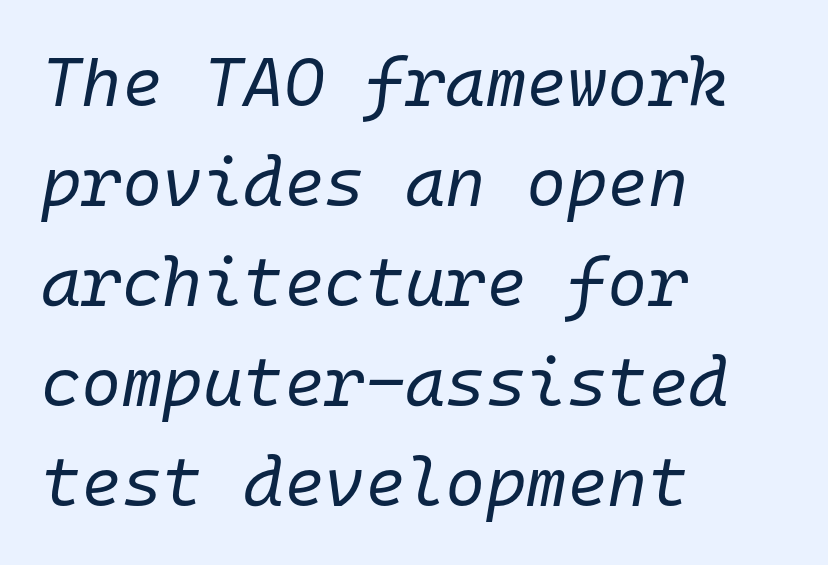
{"italic": "yes", "lean": "right", "slant_degrees": 10, "bold": "no", "weight": "regular", "width": "normal", "stroke_contrast": "low", "x_height": "medium", "monospaced": "yes", "underline": "no", "align": "left", "line_spacing": "normal", "line_spacing_ratio": 1.45, "letter_spacing": "normal", "letter_spacing_em": 0.0, "glyph_px": 69}
